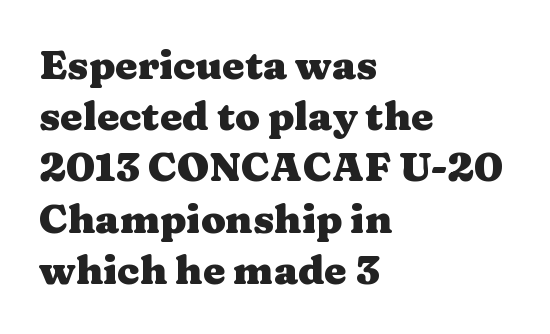
The image shows 40 px heavy, wide serif type, upright; set left-aligned, normal line spacing (1.28x), normal letter spacing, not underlined; medium stroke contrast and a medium x-height.
